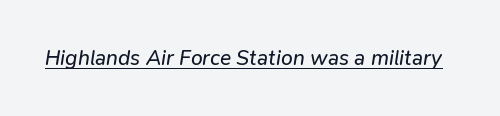
{"italic": "yes", "lean": "right", "slant_degrees": 9, "bold": "no", "underline": "yes", "letter_spacing": "normal", "letter_spacing_em": 0.0, "glyph_px": 21}
